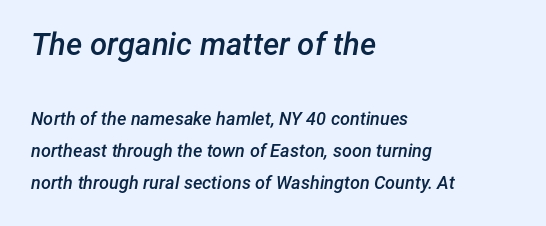
{"italic": "yes", "lean": "right", "slant_degrees": 12, "bold": "semi", "weight": "semibold", "width": "normal", "stroke_contrast": "low", "x_height": "medium", "monospaced": "no", "underline": "no", "align": "left", "line_spacing_ratio": 1.78, "letter_spacing": "normal", "letter_spacing_em": 0.0, "larger_block": "first", "size_ratio": 1.72, "glyph_px": 31}
